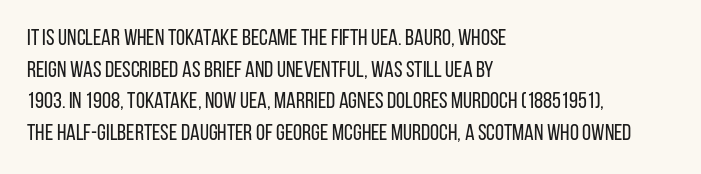
The image shows 23 px text type, upright; set left-aligned, normal line spacing (1.38x), normal letter spacing, not underlined.
